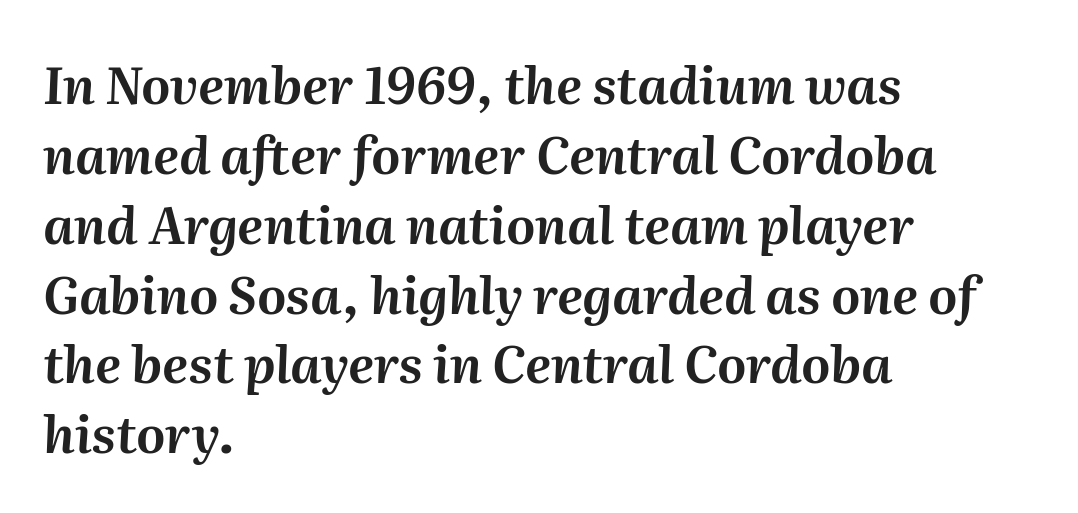
{"italic": "yes", "lean": "right", "slant_degrees": 2, "width": "normal", "stroke_contrast": "medium", "x_height": "medium", "monospaced": "no", "underline": "no", "align": "left", "line_spacing": "normal", "line_spacing_ratio": 1.37, "letter_spacing": "normal", "letter_spacing_em": 0.0, "glyph_px": 51}
